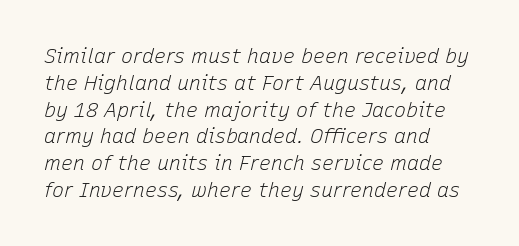
Every character sits at an angle, as italics do. Just letters on the line, the space beneath them empty. Regular leading. Counters stay open thanks to moderate or lighter strokes. How are the letters spaced? Ordinarily, with no added tracking.
